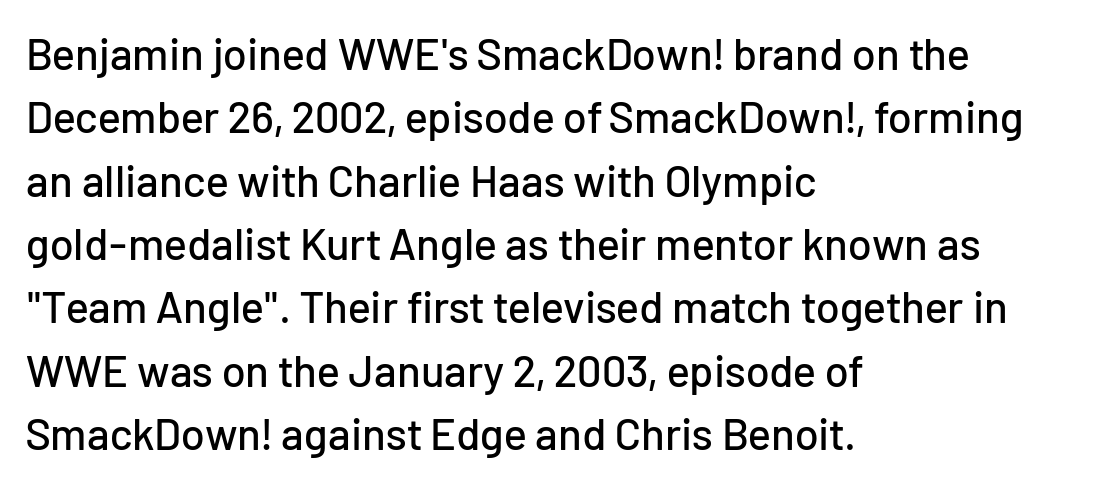
Q: Is the text italic (slanted)? A: No, it is upright.
Q: Is the typeface a serif or a sans-serif typeface? A: Sans-serif.
Q: Is the text underlined? A: No.
Q: How is the paragraph aligned? A: Left-aligned.
Q: Is the spacing between letters normal or unusually wide? A: Normal.
Q: Is the spacing between lines tight, normal or loose? A: Normal.
Q: Width (condensed, normal, or wide)? A: Normal.
Q: Stroke contrast? A: Low.
Q: x-height? A: Medium.
Q: Monospaced? A: No.
